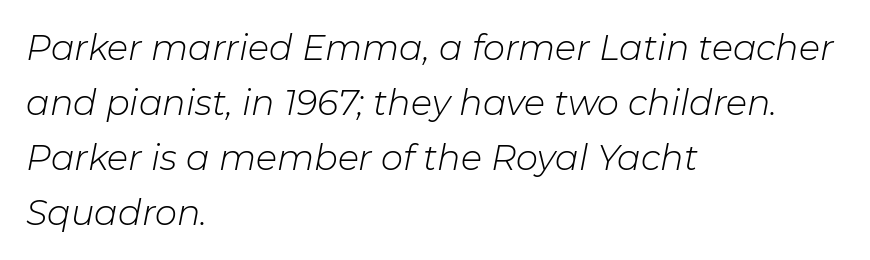
The text carries the slant typical of an italic or oblique font. The rendering keeps characters at their native spacing. A typesetter would call this proportional, since set widths differ per character. Stroke mass is kept to a normal reading level or below. Each new line begins a customary step beneath the previous one.
